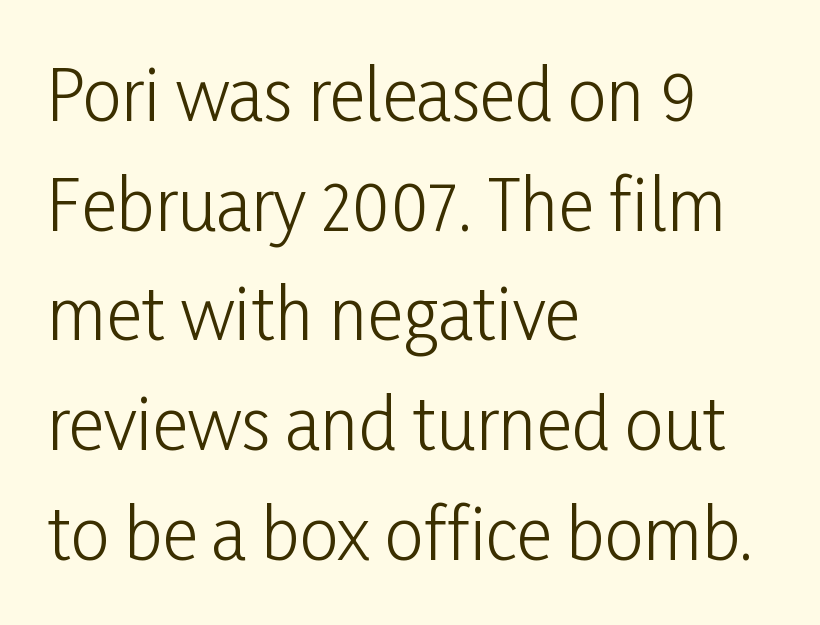
What stands out about the letter spacing? Nothing — it is the standard amount. Compared with a typical body face, this is equally light or lighter still. The space beneath each line is pristine and unruled. Spacing verdict: proportional, widths tailored to each character.
